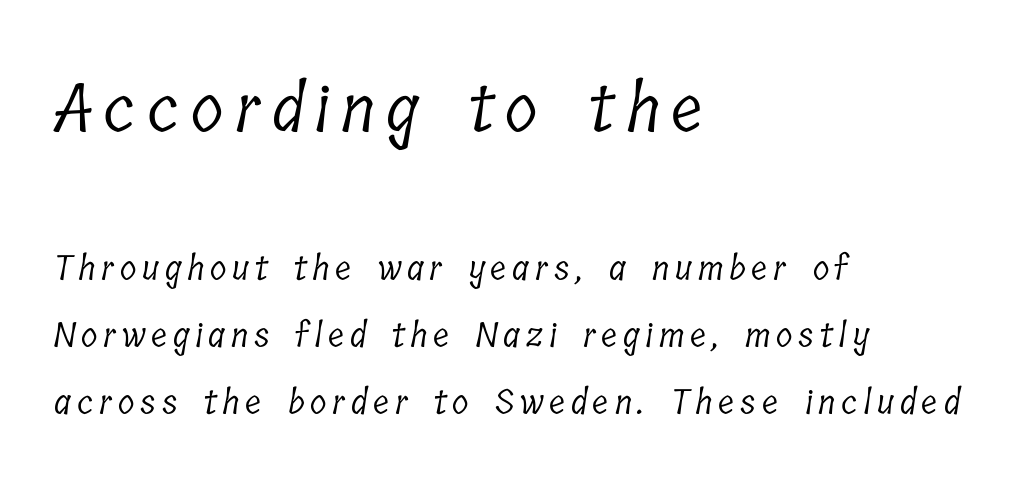
{"serif": "yes", "bold": "no", "weight": "light", "width": "condensed", "stroke_contrast": "low", "x_height": "medium", "monospaced": "no", "underline": "no", "align": "left", "line_spacing": "loose", "line_spacing_ratio": 1.97, "larger_block": "first", "size_ratio": 1.97, "glyph_px": 67}
